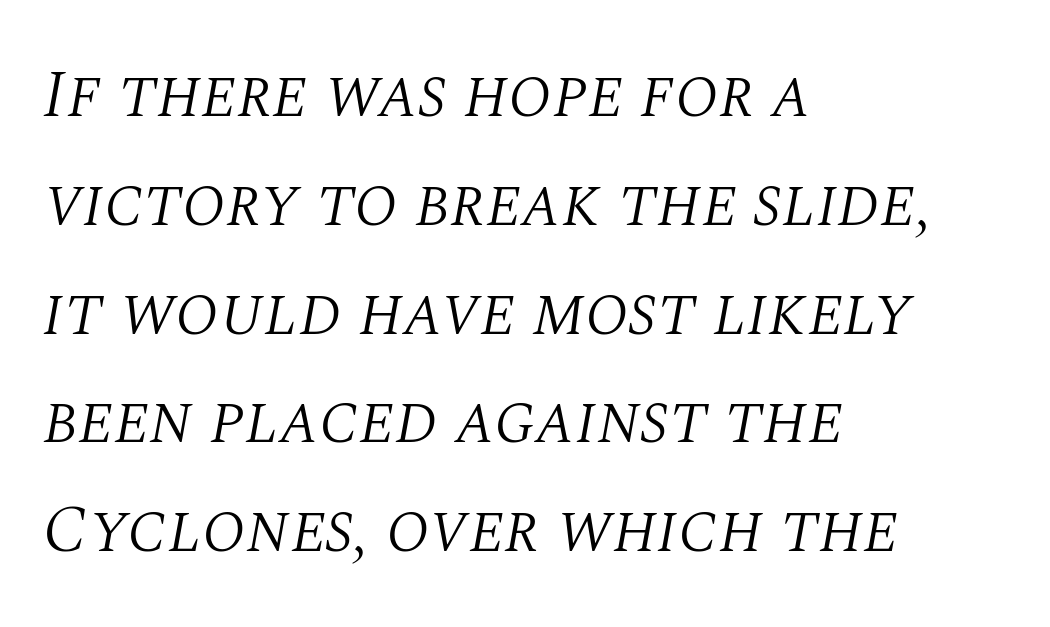
A typesetter would label this face a serif. The words here are not underlined. Style check: oblique. Is this a fixed-width face? No — the glyphs have proportional, varying widths.
